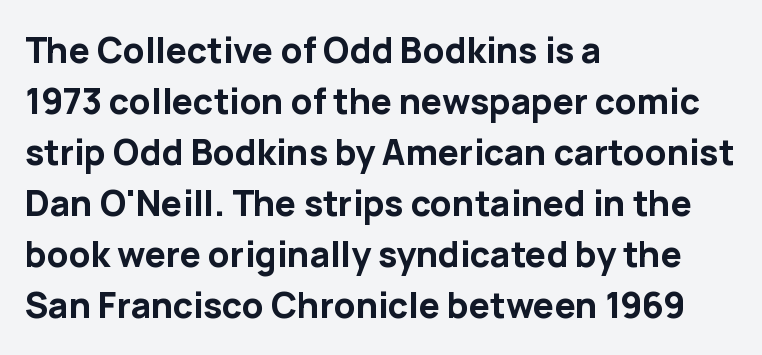
What's the leading like? Ordinary, nothing unusual. Pretty heavy lettering here — definitely bold. Serif or sans? Sans — the stroke terminals are bare. Do the characters align in a grid? No, the font is proportional. These lines are set flush left with a ragged right edge. No word sits above an underline.
